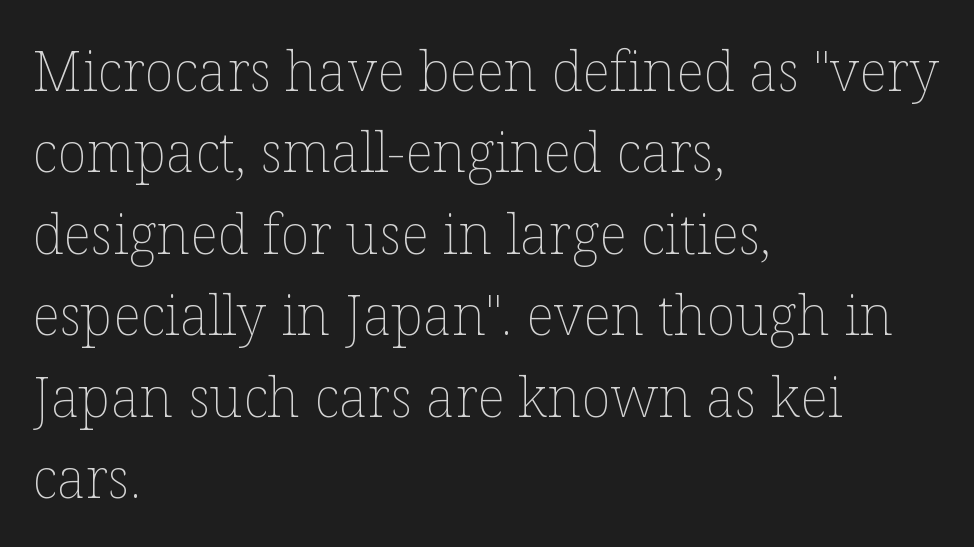
{"italic": "no", "bold": "no", "weight": "thin", "width": "normal", "stroke_contrast": "low", "x_height": "medium", "monospaced": "no", "underline": "no", "align": "left", "line_spacing": "normal", "line_spacing_ratio": 1.48, "letter_spacing": "normal", "letter_spacing_em": 0.0, "glyph_px": 55}
